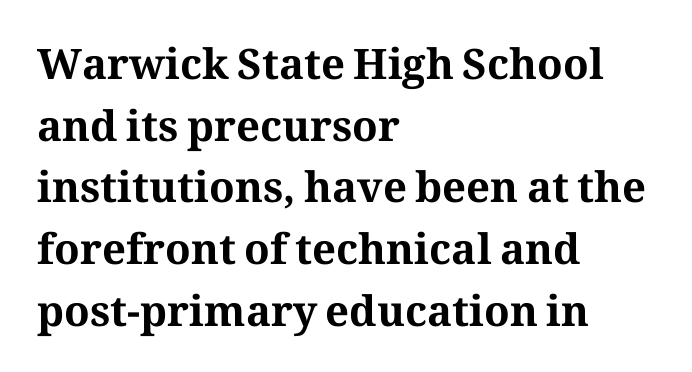
Q: Is the text bold? A: Yes.
Q: Is the text italic (slanted)? A: No, it is upright.
Q: Is the typeface a serif or a sans-serif typeface? A: Serif.
Q: Is the text underlined? A: No.
Q: How is the paragraph aligned? A: Left-aligned.
Q: Is the spacing between letters normal or unusually wide? A: Normal.
Q: Is the spacing between lines tight, normal or loose? A: Normal.
Q: Width (condensed, normal, or wide)? A: Normal.
Q: Stroke contrast? A: Medium.
Q: x-height? A: Medium.
Q: Monospaced? A: No.
